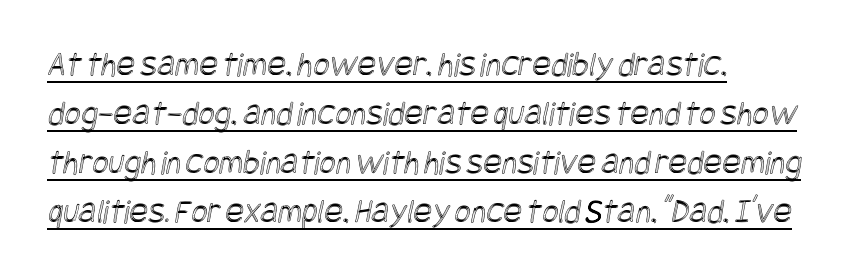
{"width": "condensed", "x_height": "large", "underline": "yes", "line_spacing": "normal", "line_spacing_ratio": 1.4, "letter_spacing": "normal", "letter_spacing_em": 0.0, "glyph_px": 35}
